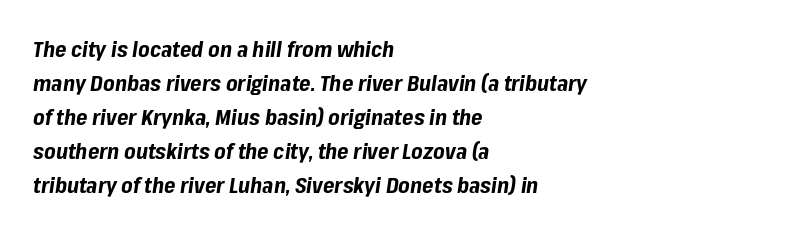
Q: Is the text bold? A: Yes.
Q: Is the text italic (slanted)? A: Yes, it leans right by about 8 degrees.
Q: Is the text underlined? A: No.
Q: How is the paragraph aligned? A: Left-aligned.
Q: Is the spacing between letters normal or unusually wide? A: Normal.
Q: Is the spacing between lines tight, normal or loose? A: Normal.
